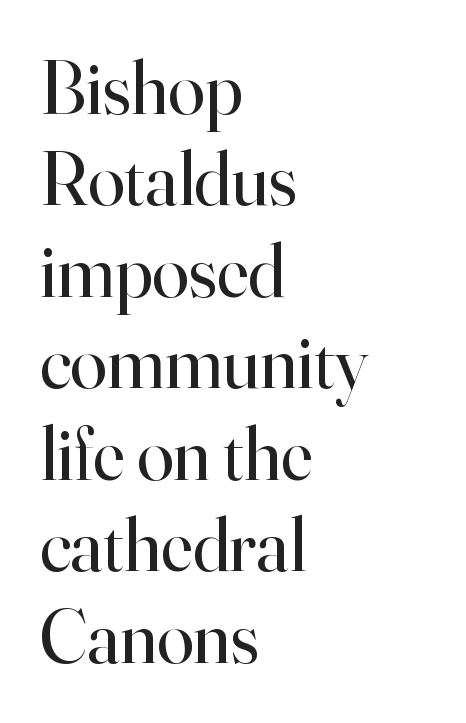
The typography opts for an upright posture over an oblique one. This sample has the flowing, uneven cadence of proportional lettering. Stroke mass is kept to a normal reading level or below. To sum up the face: it has serifs. This sample is left-justified, so line endings fall wherever the words run out.
